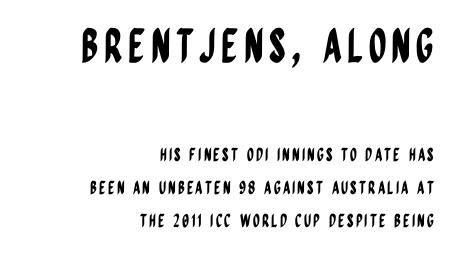
{"serif": "no", "italic": "no", "width": "condensed", "stroke_contrast": "low", "x_height": "large", "monospaced": "no", "underline": "no", "align": "right", "line_spacing_ratio": 1.83, "larger_block": "first", "size_ratio": 2.56, "glyph_px": 46}
